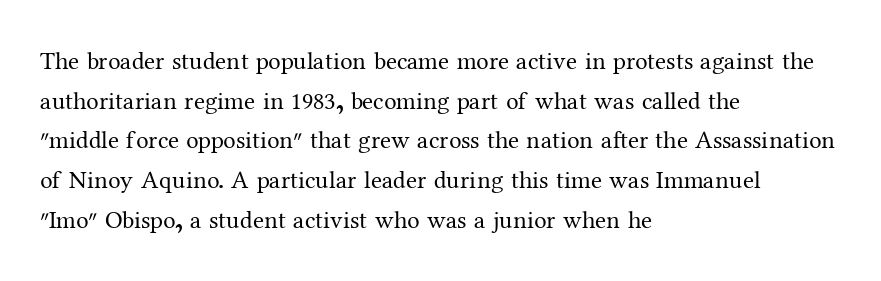
{"italic": "no", "bold": "no", "underline": "no", "align": "left", "line_spacing": "normal", "line_spacing_ratio": 1.59, "letter_spacing": "normal", "letter_spacing_em": 0.0, "glyph_px": 25}
